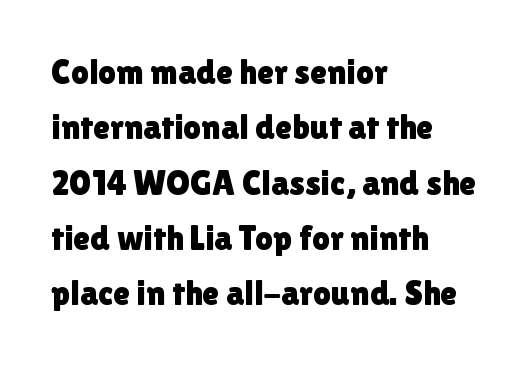
Posture: straight, roman, zero tilt. Stroke terminals: plain, sans-serif. Leading: standard. The rendering uses natural spacing where letterforms have individual widths. Is the letter spacing exaggerated? No — it looks like the ordinary default. The rag falls on the right side of this text block.
